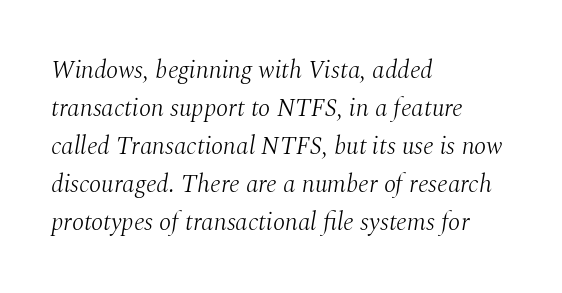
The image shows 25 px text type, italic (leaning right); set left-aligned, normal line spacing (1.52x), normal letter spacing, not underlined.
